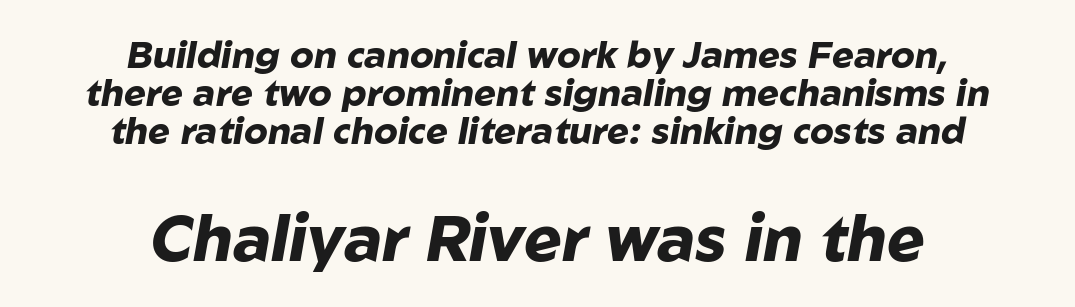
Vertically, the passage feels compressed, each row crowding the next. The passage shown leans; its letterforms are oblique. The horizontal fit of the characters is conventional and even. The letters advance in unequal steps, a hallmark of proportional type.
